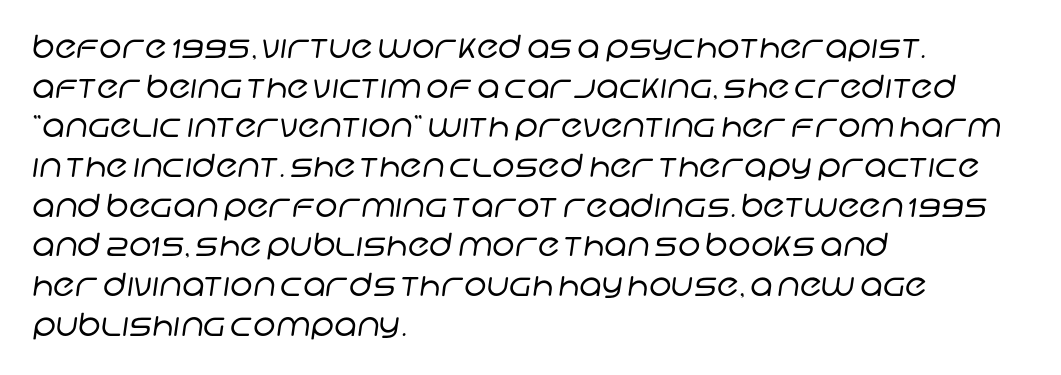
Q: Is the text bold? A: No.
Q: Is the typeface a serif or a sans-serif typeface? A: Sans-serif.
Q: Is the text underlined? A: No.
Q: How is the paragraph aligned? A: Left-aligned.
Q: Is the spacing between letters normal or unusually wide? A: Normal.
Q: Width (condensed, normal, or wide)? A: Normal.
Q: Stroke contrast? A: Low.
Q: x-height? A: Large.
Q: Monospaced? A: No.
